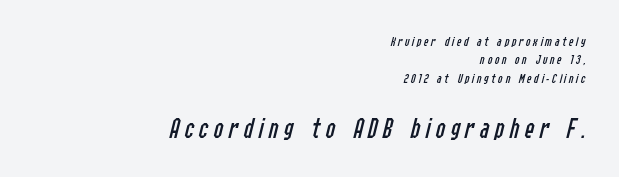
The image shows 29 px regular-weight, condensed type, italic (leaning right); set right-aligned, normal line spacing (1.32x), not underlined; the second (bottom) block is 2.07x larger; low stroke contrast and a medium x-height.
